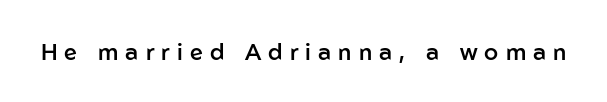
The sample has been set in demibold, a notch under bold. Quick note: not italic, upright. Underline: absent. This sample uses expanded letter spacing, leaving extra air between glyphs.
